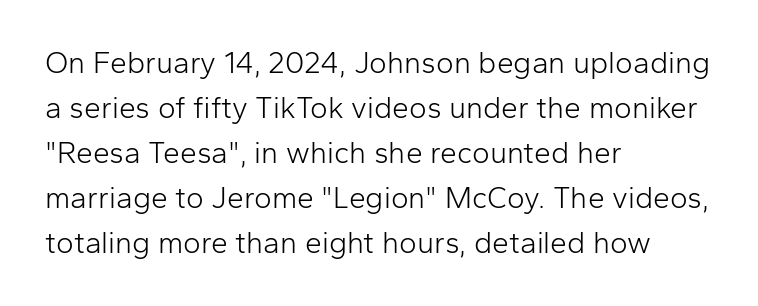
{"serif": "no", "italic": "no", "bold": "no", "weight": "light", "width": "normal", "stroke_contrast": "low", "x_height": "medium", "monospaced": "no", "underline": "no", "align": "left", "line_spacing": "normal", "line_spacing_ratio": 1.5, "letter_spacing": "normal", "letter_spacing_em": 0.0, "glyph_px": 30}
